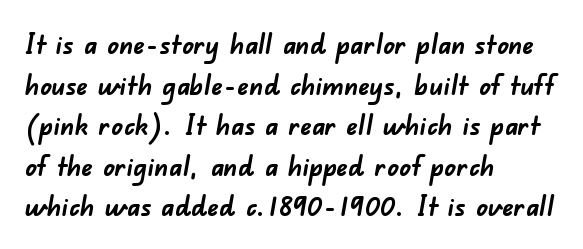
{"serif": "no", "bold": "yes", "weight": "semibold", "width": "normal", "stroke_contrast": "low", "x_height": "small", "monospaced": "no", "underline": "no", "align": "left", "line_spacing": "normal", "line_spacing_ratio": 1.45, "letter_spacing": "normal", "letter_spacing_em": 0.0, "glyph_px": 28}
